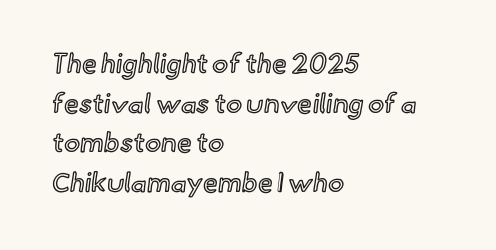
The image shows 27 px text type; set left-aligned, normal line spacing (1.47x), normal letter spacing, not underlined.
